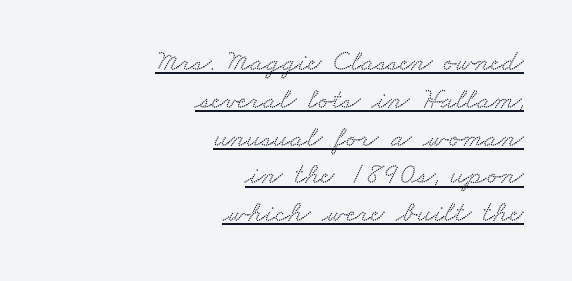
Q: Is the text underlined? A: Yes.
Q: How is the paragraph aligned? A: Right-aligned.
Q: Is the spacing between letters normal or unusually wide? A: Normal.
Q: Is the spacing between lines tight, normal or loose? A: Normal.
Q: Width (condensed, normal, or wide)? A: Wide.
Q: Stroke contrast? A: Low.
Q: x-height? A: Small.
Q: Monospaced? A: No.
